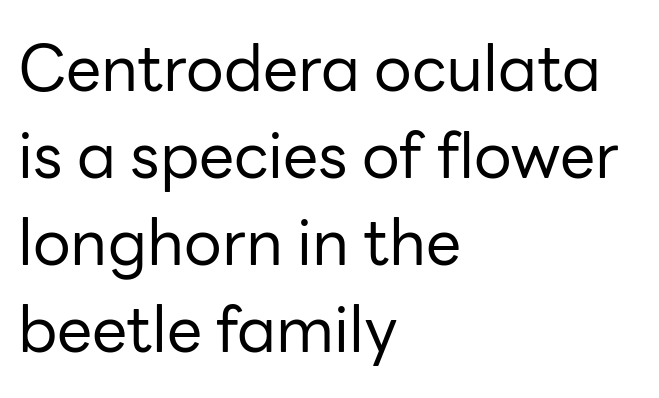
{"serif": "no", "italic": "no", "bold": "no", "weight": "regular", "width": "normal", "stroke_contrast": "low", "x_height": "medium", "monospaced": "no", "underline": "no", "align": "left", "line_spacing": "normal", "line_spacing_ratio": 1.38, "letter_spacing": "normal", "letter_spacing_em": 0.0, "glyph_px": 63}
